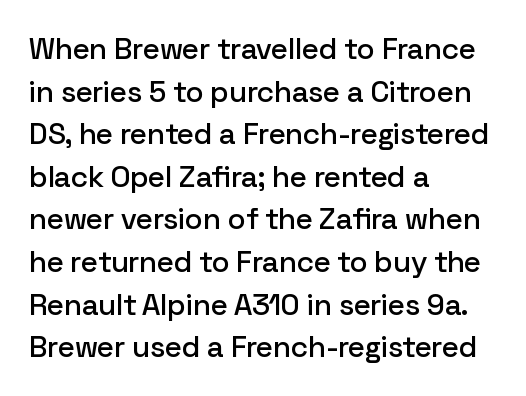
Q: Is the text italic (slanted)? A: No, it is upright.
Q: Is the typeface a serif or a sans-serif typeface? A: Sans-serif.
Q: Is the text underlined? A: No.
Q: How is the paragraph aligned? A: Left-aligned.
Q: Is the spacing between letters normal or unusually wide? A: Normal.
Q: Is the spacing between lines tight, normal or loose? A: Normal.
Q: Width (condensed, normal, or wide)? A: Normal.
Q: Stroke contrast? A: Low.
Q: x-height? A: Medium.
Q: Monospaced? A: No.
